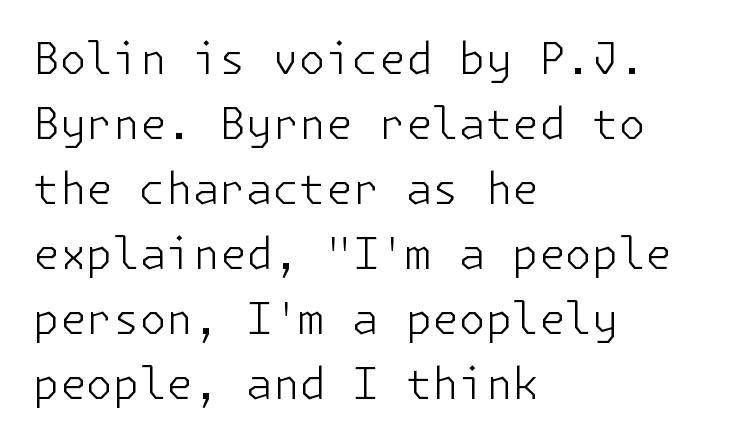
The image shows 43 px light sans-serif type, upright; set left-aligned, normal line spacing (1.51x), normal letter spacing, not underlined; low stroke contrast and a medium x-height.
